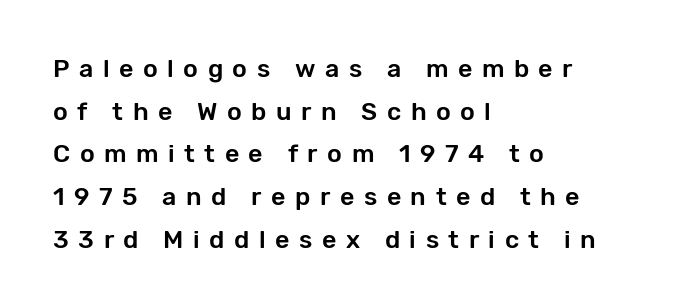
{"italic": "no", "underline": "no", "align": "left", "line_spacing_ratio": 1.71, "letter_spacing": "wide", "letter_spacing_em": 0.38, "glyph_px": 25}
